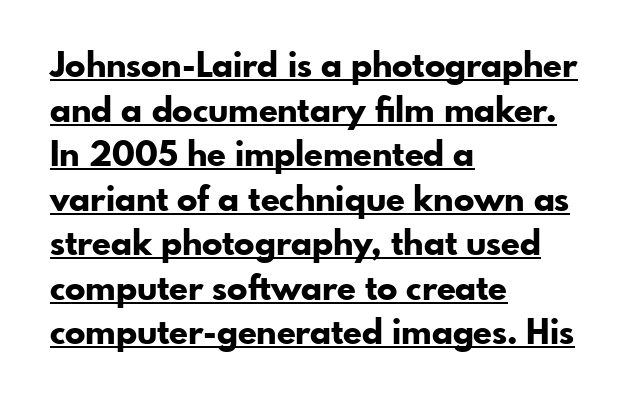
Do the characters align in a grid? No, the font is proportional. The face used here is a sans, in the tradition of grotesques and geometrics. This sample keeps an unexceptional amount of space between lines. The words here are underlined. Words appear dense and cohesive because spacing is normal.
